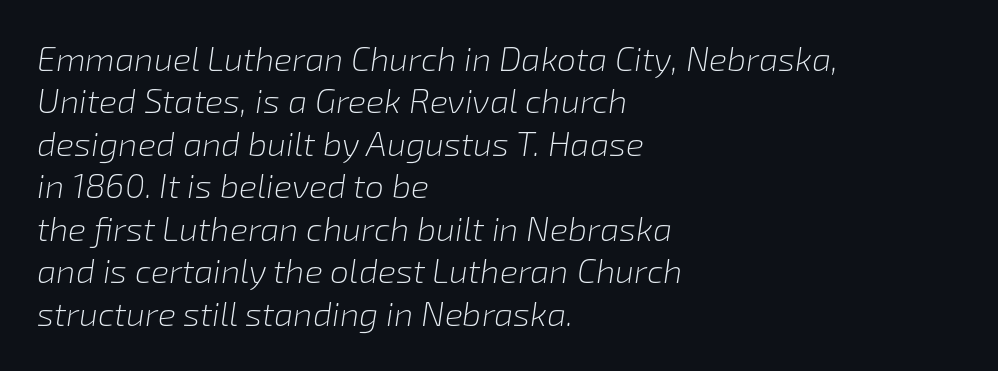
{"italic": "yes", "lean": "right", "slant_degrees": 8, "bold": "no", "weight": "light", "width": "normal", "stroke_contrast": "low", "x_height": "medium", "monospaced": "no", "underline": "no", "align": "left", "line_spacing": "normal", "line_spacing_ratio": 1.25, "letter_spacing": "normal", "letter_spacing_em": 0.0, "glyph_px": 34}
